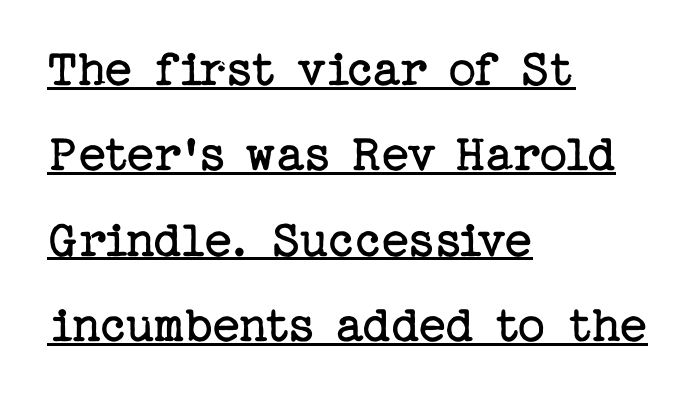
These lines are composed in type with serifs. These lines keep a tight, regular rhythm from letter to letter. Every character sits straight up, as roman type does. Is this a heavy cut? Hardly; it is regular or lighter. The vertical gap from one line to the next is medium. Underline: present.
